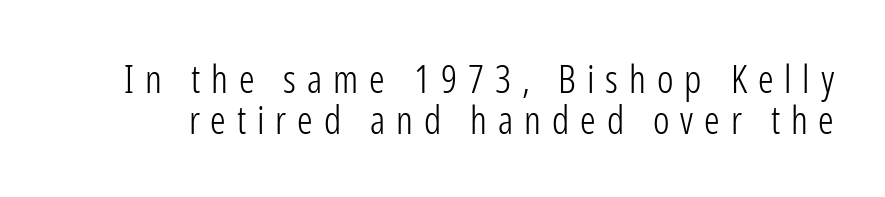
{"serif": "no", "italic": "no", "bold": "no", "weight": "light", "width": "condensed", "stroke_contrast": "low", "x_height": "medium", "monospaced": "no", "underline": "no", "line_spacing": "tight", "line_spacing_ratio": 1.05, "letter_spacing": "wide", "letter_spacing_em": 0.28, "glyph_px": 39}
